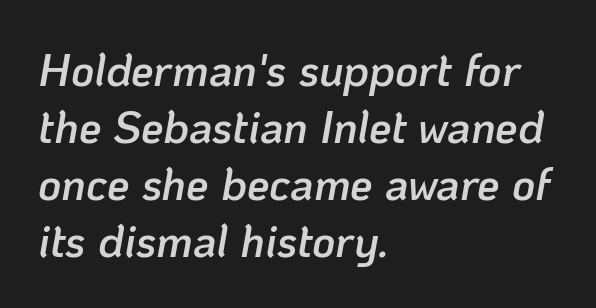
These lines are rendered in a variable-pitch font. Decoration check: the copy has no underline. This block has exactly the height ordinary leading produces. Honestly, the letter spacing is just normal — you wouldn't notice it. Tall strokes in this sample are angled rather than plumb.
